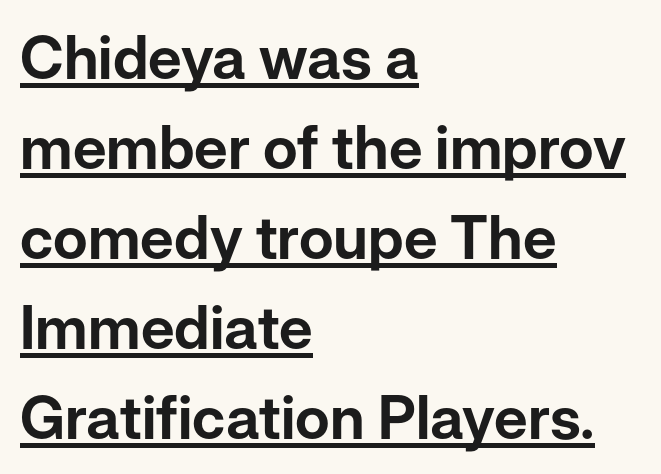
{"serif": "no", "italic": "no", "width": "normal", "stroke_contrast": "low", "x_height": "medium", "monospaced": "no", "underline": "yes", "align": "left", "line_spacing": "normal", "line_spacing_ratio": 1.5, "letter_spacing": "normal", "letter_spacing_em": 0.0, "glyph_px": 60}
